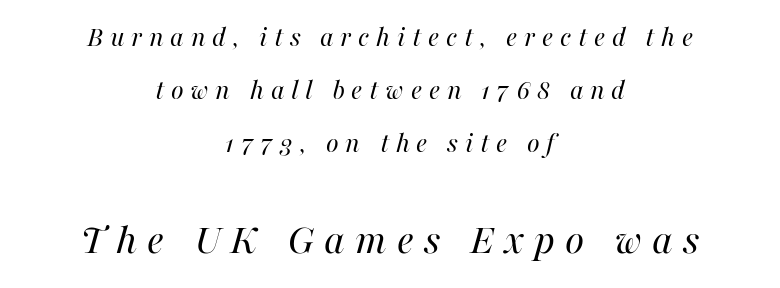
Q: Is the text bold? A: No.
Q: Is the text italic (slanted)? A: Yes, it leans right by about 16 degrees.
Q: Is the text underlined? A: No.
Q: How is the paragraph aligned? A: Centered.
Q: Is the spacing between letters normal or unusually wide? A: Unusually wide.
Q: Which block of text is set in a larger size, the first (top) or the second (bottom)? A: The second (bottom) one.
Q: Width (condensed, normal, or wide)? A: Normal.
Q: Stroke contrast? A: High.
Q: x-height? A: Medium.
Q: Monospaced? A: No.
